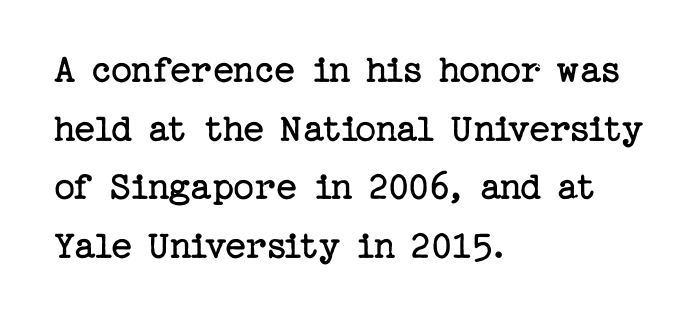
The image shows 41 px regular-weight serif type, upright; set left-aligned, normal line spacing (1.43x), normal letter spacing, not underlined; low stroke contrast and a medium x-height.
